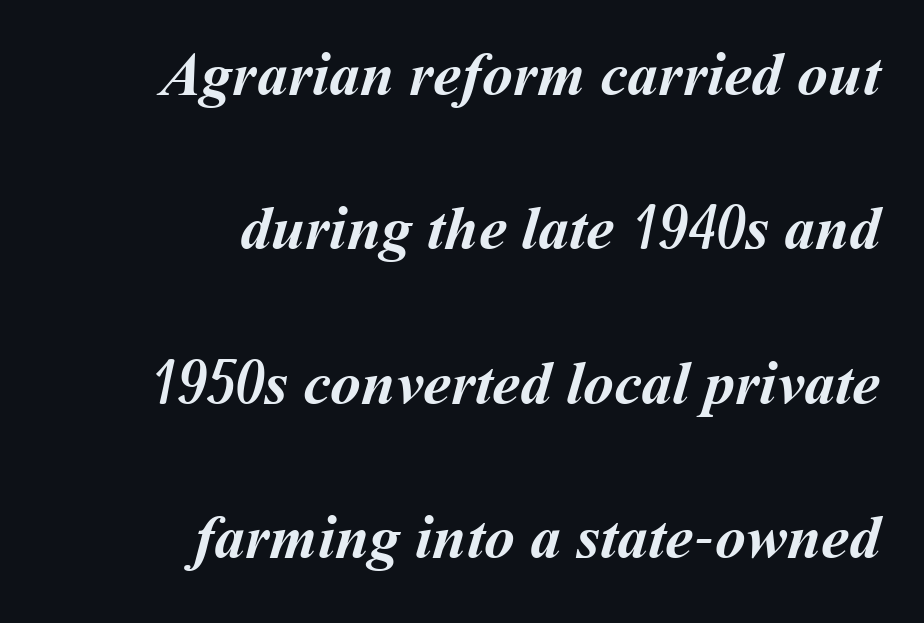
Horizontal alignment here is rightward, an uncommon choice for prose. The vertical gap from one line to the next is large. Words appear dense and cohesive because spacing is normal. Compared with an ordinary text face, these strokes are far heavier — a full bold.
